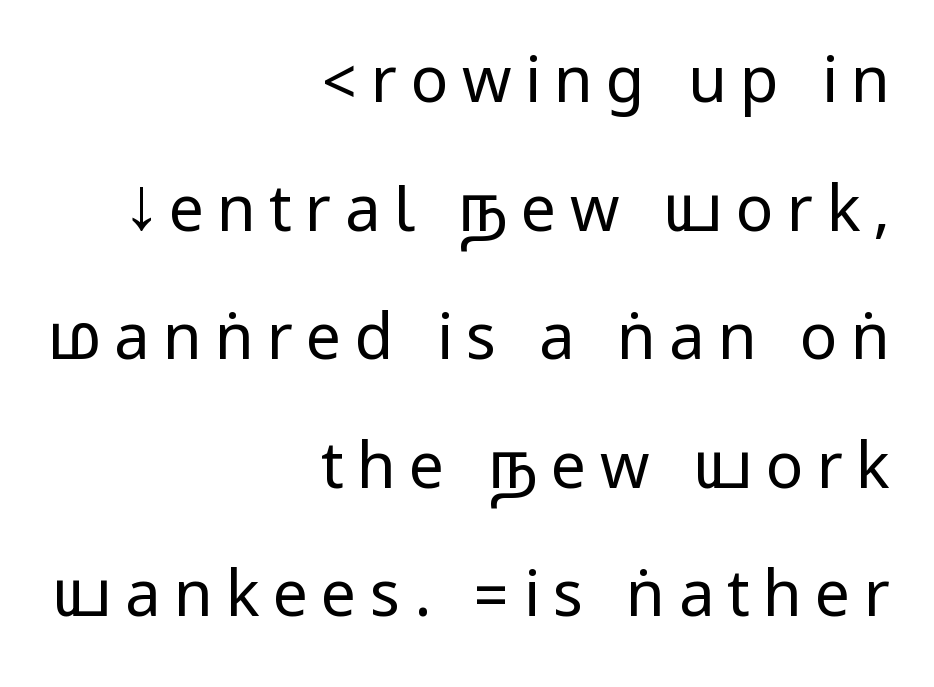
These glyphs show unthickened strokes, regular width or finer. Notice how the stems are strictly vertical — no italics here. The glyphs are unaccompanied by any horizontal stroke below them. This rendering employs a face without finishing strokes, i.e., a sans-serif.
